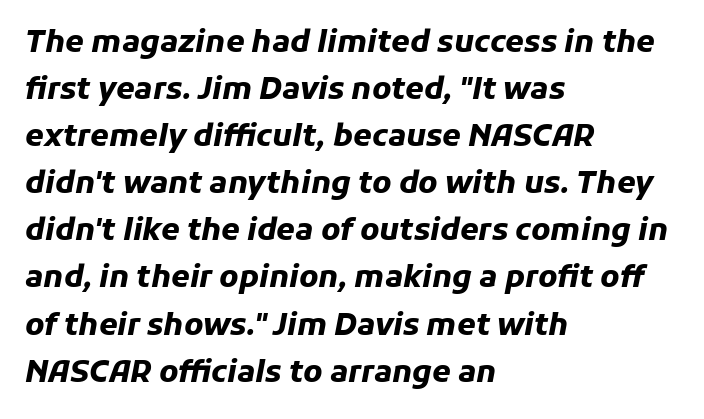
Q: Is the text bold? A: Yes.
Q: Is the text italic (slanted)? A: Yes, it leans right by about 11 degrees.
Q: Is the text underlined? A: No.
Q: How is the paragraph aligned? A: Left-aligned.
Q: Is the spacing between letters normal or unusually wide? A: Normal.
Q: Is the spacing between lines tight, normal or loose? A: Normal.
Q: Width (condensed, normal, or wide)? A: Normal.
Q: Stroke contrast? A: Low.
Q: x-height? A: Medium.
Q: Monospaced? A: No.
